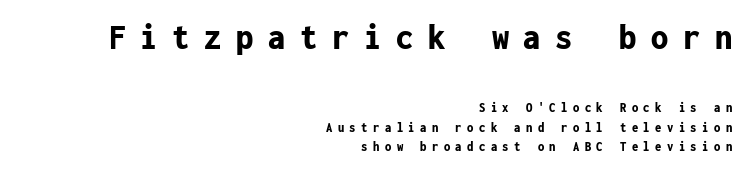
These lines have a slow, spaced-out rhythm from letter to letter. Short and long lines alike share a common ending point at right. This sample has the even, mechanical cadence of fixed-width lettering. Bigger letters appear in the top chunk; the bottom chunk is reduced. Every stem runs plumb, perpendicular to the baseline.
